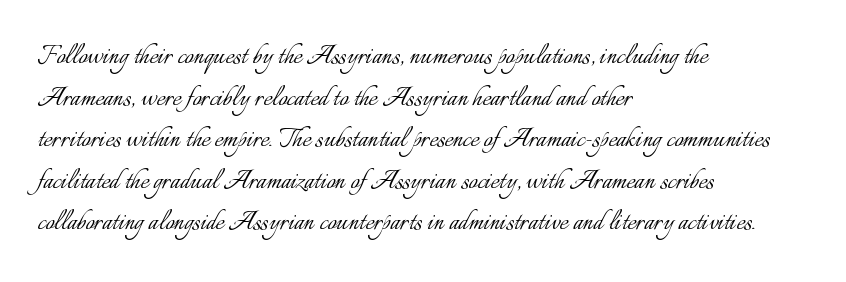
Just letters on the line, the space beneath them empty. Which margin do the lines hug? The left one — the right edge is uneven. Each letter keeps its own natural width here, so spacing adapts to shape.
